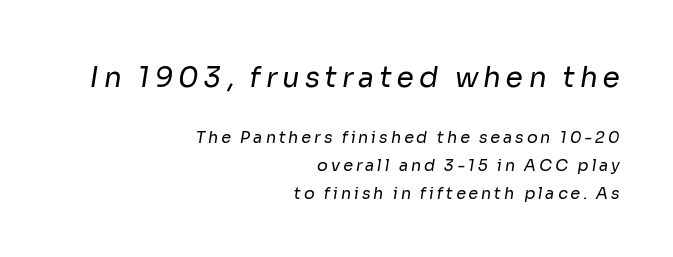
{"serif": "no", "bold": "no", "weight": "regular", "width": "normal", "stroke_contrast": "low", "x_height": "medium", "monospaced": "no", "underline": "no", "align": "right", "line_spacing_ratio": 1.74, "larger_block": "first", "size_ratio": 1.75, "glyph_px": 28}
